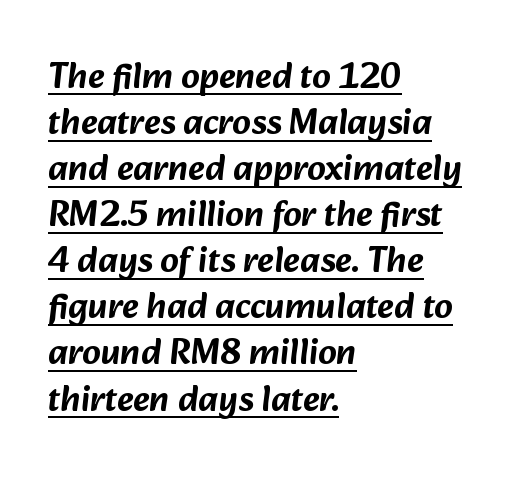
The image shows 36 px sans-serif type; set left-aligned, normal line spacing (1.28x), normal letter spacing, underlined; low stroke contrast and a medium x-height.
